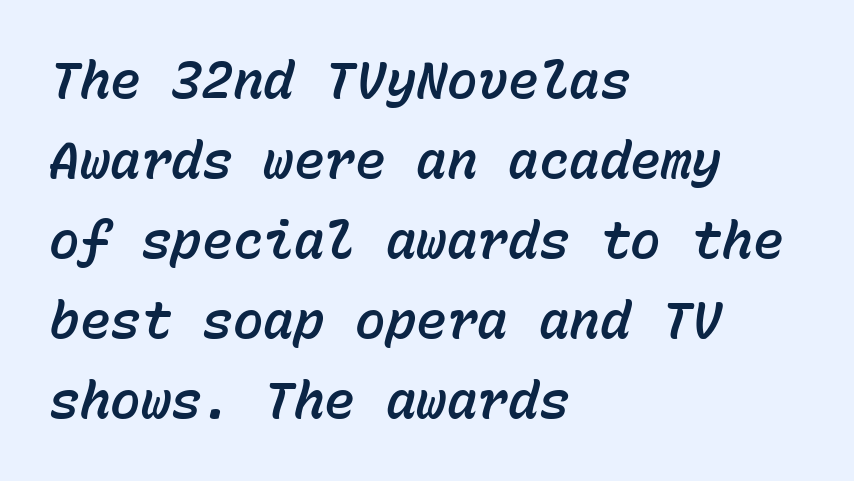
Q: Is the text italic (slanted)? A: Yes, it leans right by about 15 degrees.
Q: Is the text underlined? A: No.
Q: How is the paragraph aligned? A: Left-aligned.
Q: Is the spacing between letters normal or unusually wide? A: Normal.
Q: Is the spacing between lines tight, normal or loose? A: Normal.
Q: Width (condensed, normal, or wide)? A: Normal.
Q: Stroke contrast? A: Low.
Q: x-height? A: Medium.
Q: Monospaced? A: Yes.
